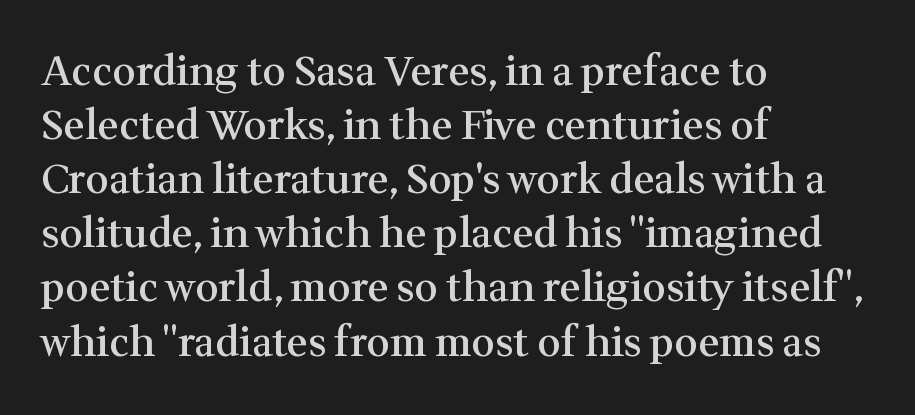
{"serif": "yes", "italic": "no", "bold": "semi", "weight": "semibold", "width": "normal", "stroke_contrast": "medium", "x_height": "medium", "monospaced": "no", "underline": "no", "align": "left", "line_spacing": "normal", "line_spacing_ratio": 1.32, "letter_spacing": "normal", "letter_spacing_em": 0.0, "glyph_px": 41}
